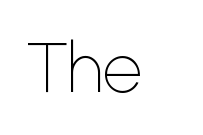
The image shows 70 px thin sans-serif type, upright; set normal letter spacing, not underlined; low stroke contrast and a medium x-height.
